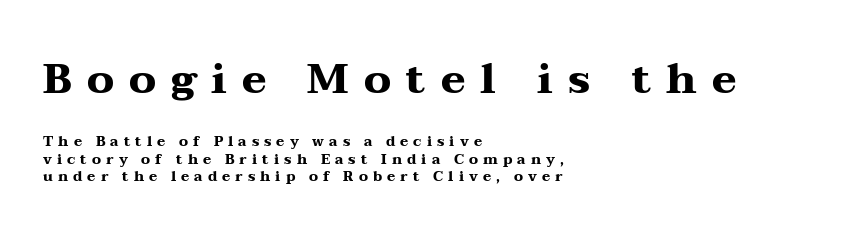
The image shows 42 px heavy, wide serif type, upright; set left-aligned, normal line spacing (1.25x), unusually wide letter spacing (+0.36 em), not underlined; the first (top) block is 3.0x larger; medium stroke contrast and a medium x-height.
